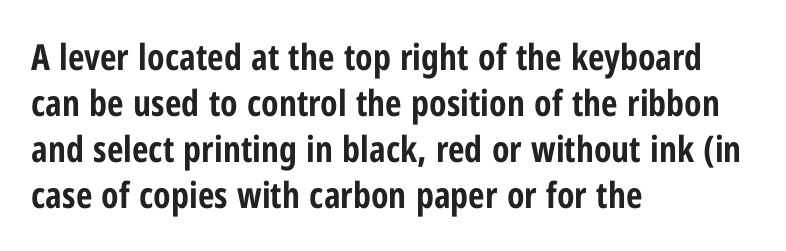
{"serif": "no", "italic": "no", "bold": "yes", "weight": "bold", "width": "condensed", "stroke_contrast": "low", "x_height": "medium", "monospaced": "no", "underline": "no", "align": "left", "line_spacing": "normal", "line_spacing_ratio": 1.28, "letter_spacing": "normal", "letter_spacing_em": 0.0, "glyph_px": 36}
